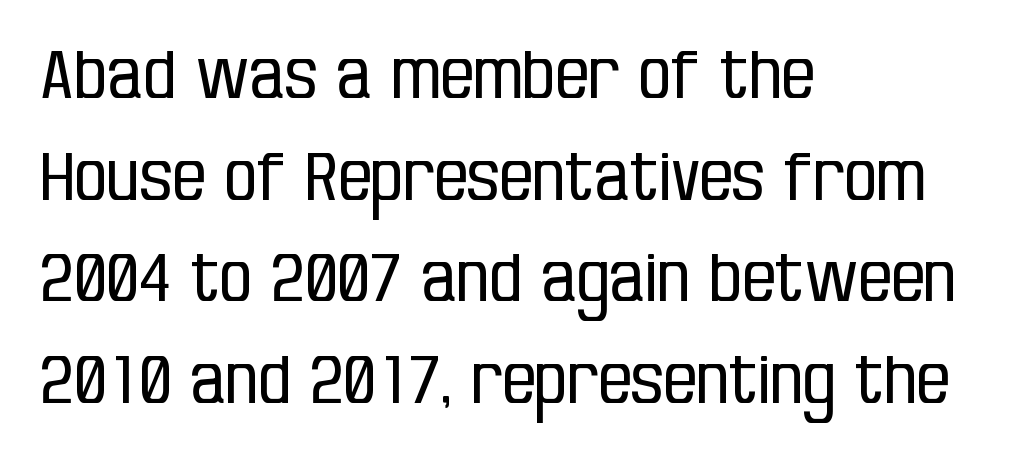
Q: Is the text bold? A: No.
Q: Is the text italic (slanted)? A: No, it is upright.
Q: Is the typeface a serif or a sans-serif typeface? A: Sans-serif.
Q: Is the text underlined? A: No.
Q: How is the paragraph aligned? A: Left-aligned.
Q: Is the spacing between letters normal or unusually wide? A: Normal.
Q: Is the spacing between lines tight, normal or loose? A: Normal.
Q: Width (condensed, normal, or wide)? A: Condensed.
Q: Stroke contrast? A: Low.
Q: x-height? A: Large.
Q: Monospaced? A: No.
